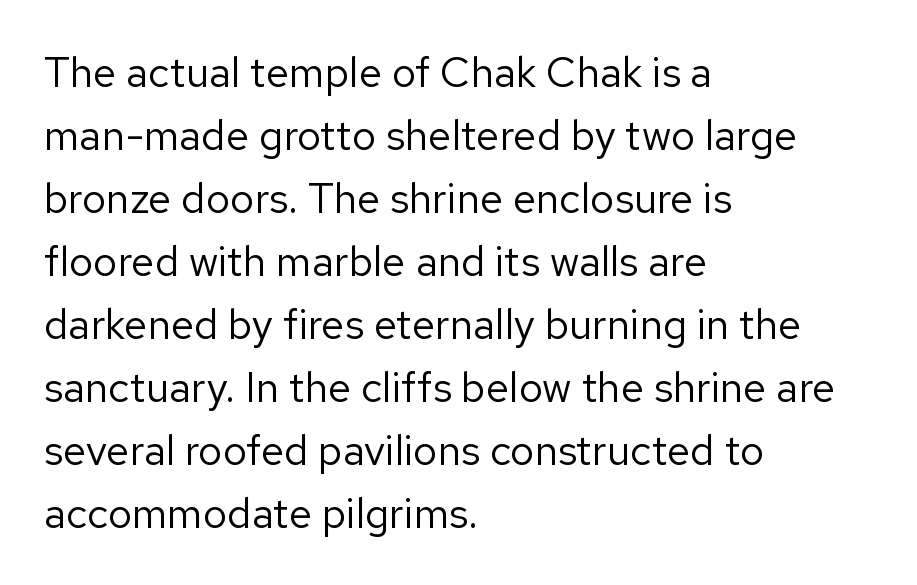
{"serif": "no", "italic": "no", "bold": "no", "weight": "regular", "width": "normal", "stroke_contrast": "low", "x_height": "medium", "monospaced": "no", "underline": "no", "align": "left", "line_spacing": "normal", "line_spacing_ratio": 1.5, "letter_spacing": "normal", "letter_spacing_em": 0.0, "glyph_px": 42}
